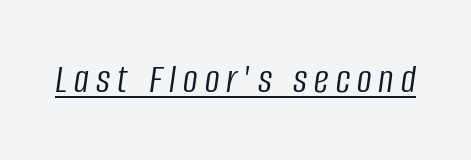
The image shows 41 px light, condensed type, italic (leaning right); set underlined; low stroke contrast and a large x-height.
